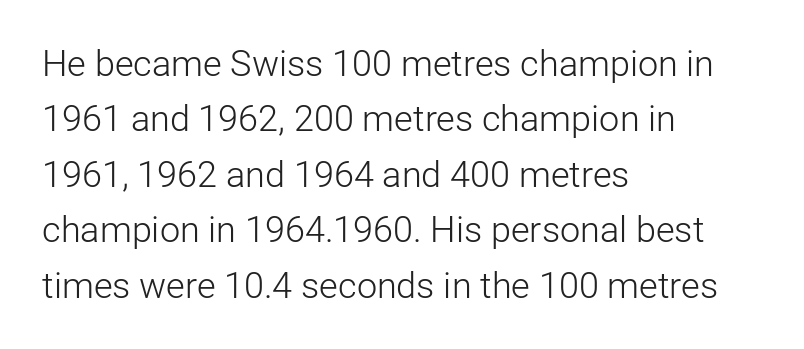
Q: Is the text bold? A: No.
Q: Is the text italic (slanted)? A: No, it is upright.
Q: Is the typeface a serif or a sans-serif typeface? A: Sans-serif.
Q: Is the text underlined? A: No.
Q: How is the paragraph aligned? A: Left-aligned.
Q: Is the spacing between letters normal or unusually wide? A: Normal.
Q: Is the spacing between lines tight, normal or loose? A: Normal.
Q: Width (condensed, normal, or wide)? A: Normal.
Q: Stroke contrast? A: Low.
Q: x-height? A: Medium.
Q: Monospaced? A: No.
